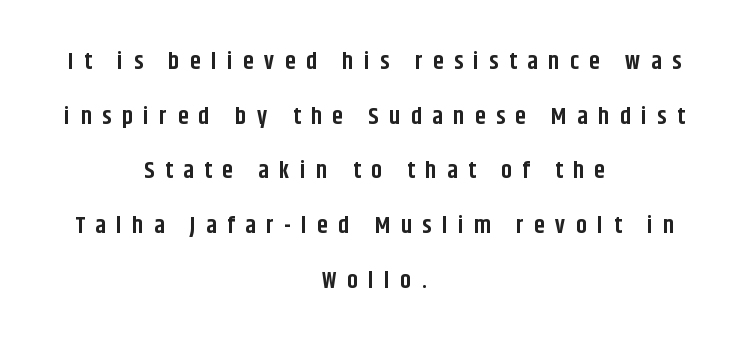
These lines stand farther apart than default settings would place them. There is plenty of visible air inserted between adjacent glyphs. Nobody drew a line under any word here. Horizontal alignment here is central, giving a formal, balanced look. This sample uses an upright cut, with every glyph sitting square on the baseline. Plenty of ink on the page — the face is bold.
